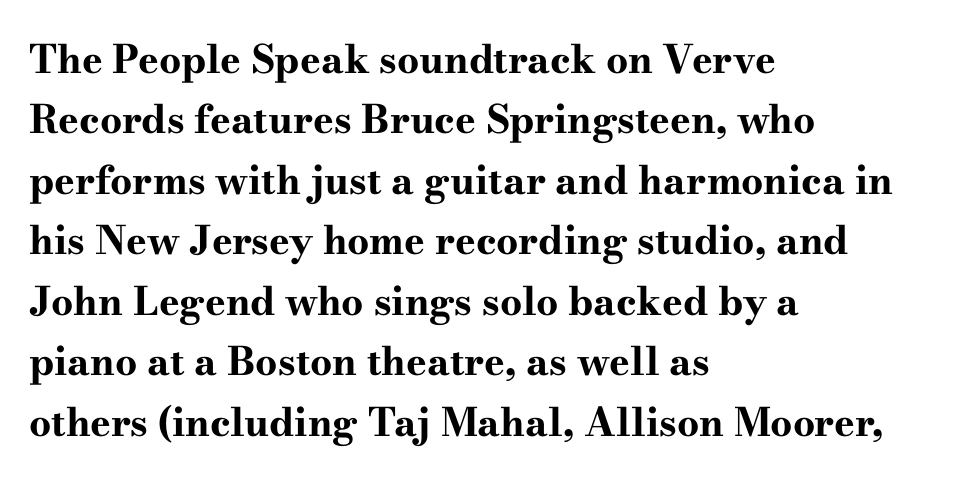
{"serif": "yes", "italic": "no", "bold": "yes", "weight": "bold", "width": "wide", "stroke_contrast": "high", "x_height": "small", "monospaced": "no", "underline": "no", "align": "left", "line_spacing": "normal", "line_spacing_ratio": 1.55, "letter_spacing": "normal", "letter_spacing_em": 0.0, "glyph_px": 39}
